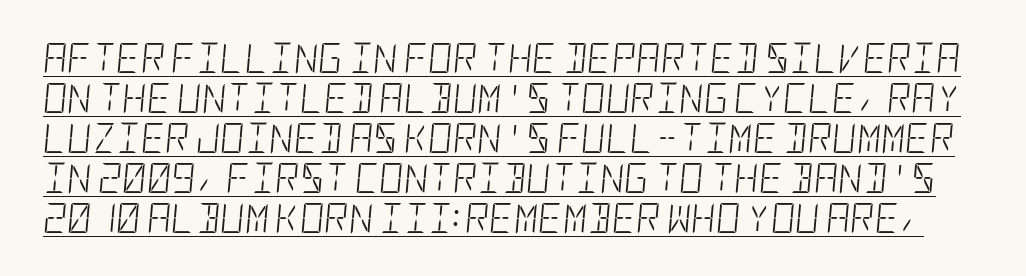
Baseline-to-baseline distance is the conventional proportion of letter height. Stroke mass is kept to a normal reading level or below. Designer's note — italics engaged. These characters rest on top of a visible drawn line. Compared with typical body copy, the letter spacing here is the same.
